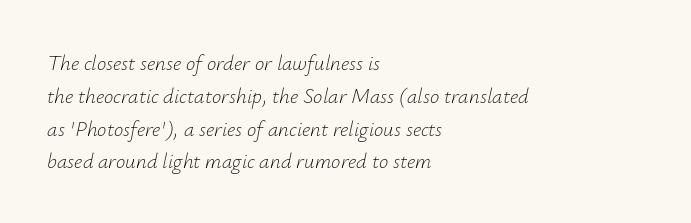
{"italic": "yes", "lean": "right", "slant_degrees": 12, "bold": "no", "underline": "no", "align": "left", "line_spacing": "normal", "line_spacing_ratio": 1.56, "letter_spacing": "normal", "letter_spacing_em": 0.0, "glyph_px": 21}
